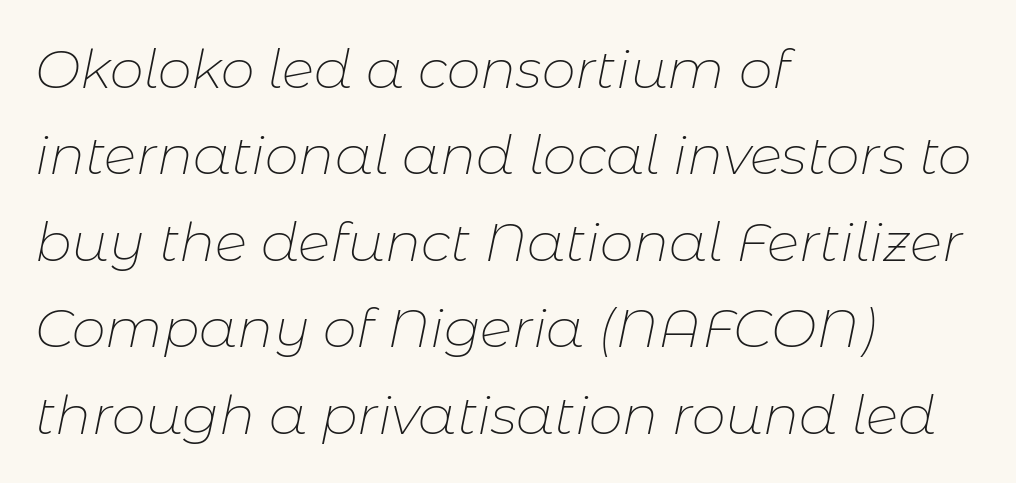
{"italic": "yes", "lean": "right", "slant_degrees": 11, "bold": "no", "weight": "thin", "width": "normal", "stroke_contrast": "low", "x_height": "medium", "monospaced": "no", "underline": "no", "align": "left", "line_spacing": "normal", "line_spacing_ratio": 1.6, "letter_spacing": "normal", "letter_spacing_em": 0.0, "glyph_px": 54}
